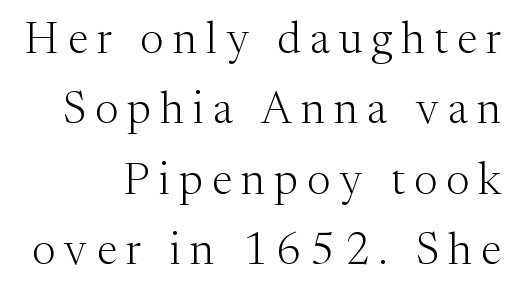
Varying glyph widths throughout — classic text-font behaviour. Typeset ragged left — the right edge is the straight one. Stroke terminals: seriffed. The specimen omits any rule beneath the text block's lines. The lettering holds an erect, upright posture throughout.
